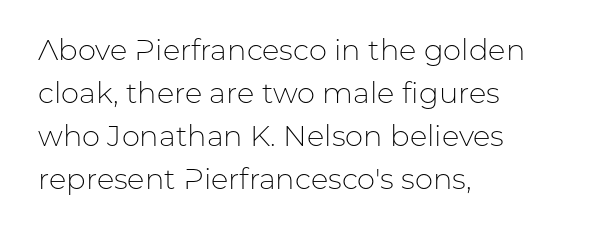
{"serif": "no", "italic": "no", "bold": "no", "weight": "light", "width": "normal", "stroke_contrast": "low", "x_height": "medium", "monospaced": "no", "underline": "no", "align": "left", "line_spacing": "normal", "line_spacing_ratio": 1.48, "letter_spacing": "normal", "letter_spacing_em": 0.0, "glyph_px": 29}
